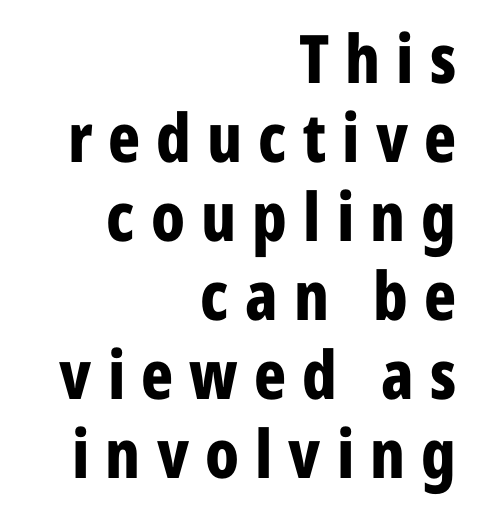
Look at the stroke-to-counter ratio: heavy, a bold. The string is rendered with underlining switched off. This sample is right-justified, so line beginnings fall wherever the words allow. The tracking reads as deliberately expanded to a designer's eye.
